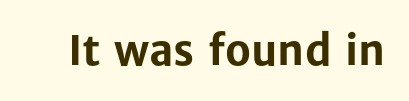
{"serif": "no", "italic": "no", "bold": "yes", "weight": "bold", "width": "normal", "stroke_contrast": "low", "x_height": "medium", "monospaced": "no", "underline": "no", "letter_spacing": "normal", "letter_spacing_em": 0.0, "glyph_px": 41}
